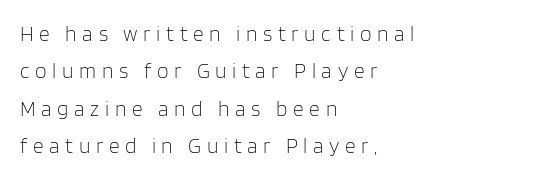
Q: Is the text bold? A: No.
Q: Is the text italic (slanted)? A: No, it is upright.
Q: Is the text underlined? A: No.
Q: How is the paragraph aligned? A: Left-aligned.
Q: Is the spacing between letters normal or unusually wide? A: Unusually wide.
